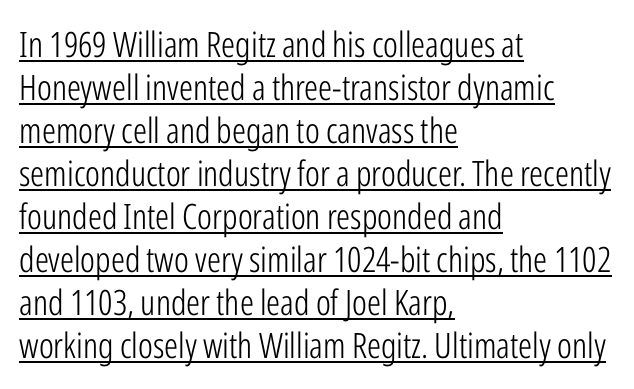
{"serif": "no", "italic": "no", "bold": "no", "weight": "light", "width": "condensed", "stroke_contrast": "low", "x_height": "medium", "monospaced": "no", "underline": "yes", "align": "left", "line_spacing_ratio": 1.23, "letter_spacing": "normal", "letter_spacing_em": 0.0, "glyph_px": 35}
